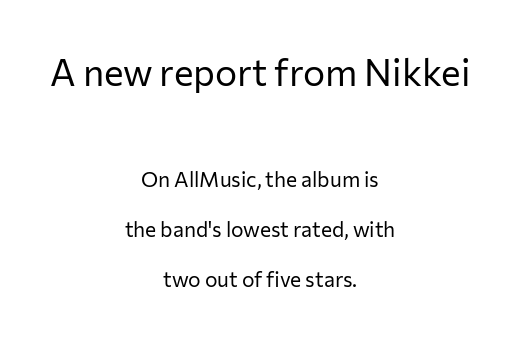
Short and long lines alike share a common midpoint. Here the designer chose a conventional face with non-uniform glyph widths. Stem width sits at or under what a default text font uses. Any mark beneath the type? The region is blank. This sample uses an upright cut, with every glyph sitting square on the baseline. You get the large type first, then a drop to smaller type.
